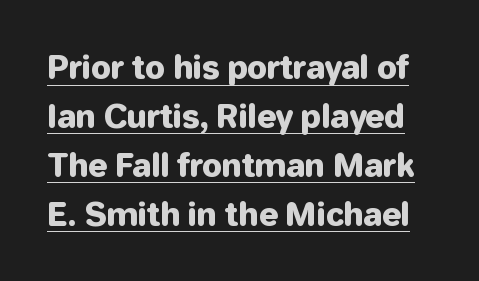
{"serif": "no", "italic": "no", "width": "normal", "stroke_contrast": "low", "x_height": "medium", "monospaced": "no", "underline": "yes", "line_spacing": "normal", "line_spacing_ratio": 1.53, "letter_spacing": "normal", "letter_spacing_em": 0.0, "glyph_px": 32}
